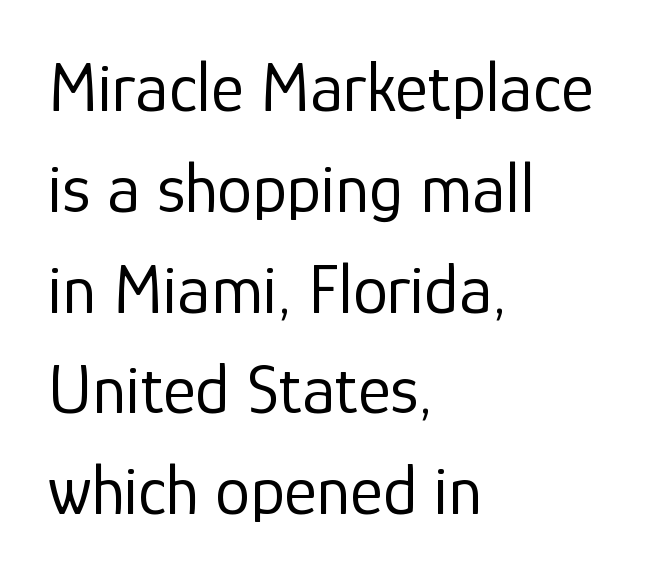
{"serif": "no", "italic": "no", "bold": "no", "weight": "regular", "width": "normal", "stroke_contrast": "low", "x_height": "medium", "monospaced": "no", "underline": "no", "align": "left", "line_spacing": "normal", "line_spacing_ratio": 1.44, "letter_spacing": "normal", "letter_spacing_em": 0.0, "glyph_px": 70}
